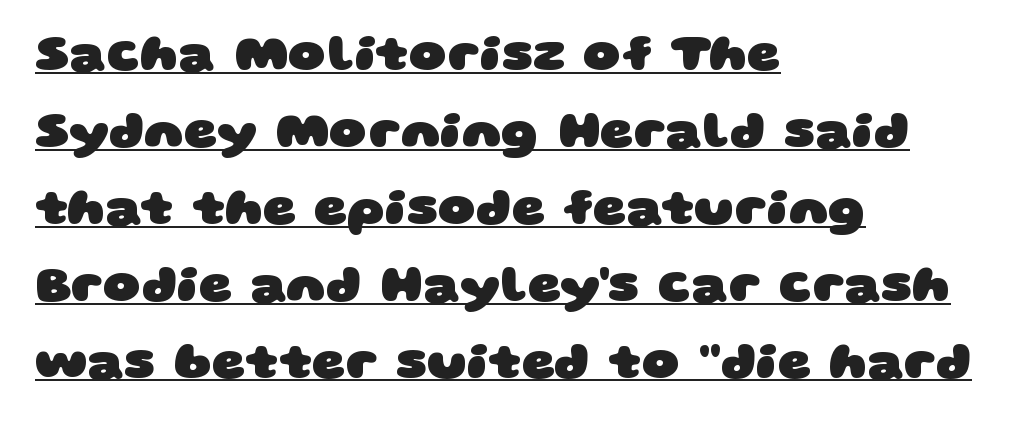
Q: Is the text bold? A: Yes.
Q: Is the typeface a serif or a sans-serif typeface? A: Sans-serif.
Q: Is the text underlined? A: Yes.
Q: How is the paragraph aligned? A: Left-aligned.
Q: Is the spacing between letters normal or unusually wide? A: Normal.
Q: Is the spacing between lines tight, normal or loose? A: Normal.
Q: Width (condensed, normal, or wide)? A: Wide.
Q: Stroke contrast? A: Low.
Q: x-height? A: Large.
Q: Monospaced? A: No.
